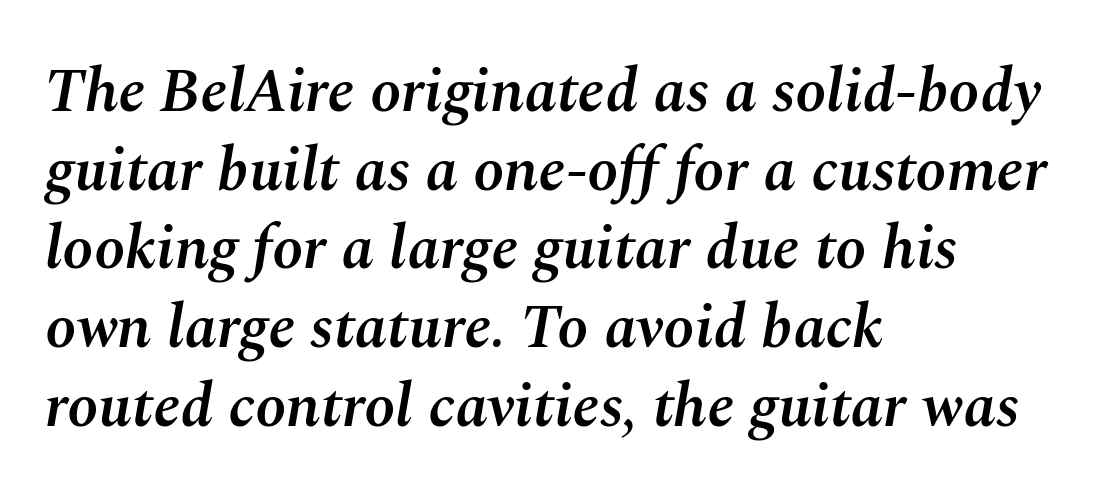
{"italic": "yes", "lean": "right", "slant_degrees": 10, "bold": "semi", "weight": "semibold", "width": "normal", "stroke_contrast": "medium", "x_height": "medium", "monospaced": "no", "underline": "no", "align": "left", "line_spacing": "normal", "line_spacing_ratio": 1.27, "letter_spacing": "normal", "letter_spacing_em": 0.0, "glyph_px": 62}
